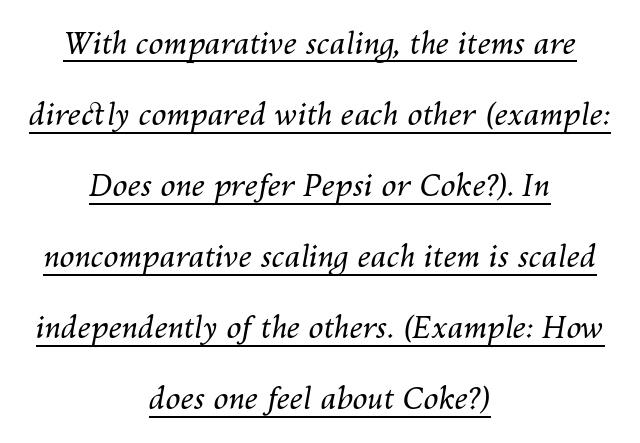
Q: Is the text bold? A: No.
Q: Is the text italic (slanted)? A: Yes, it leans right by about 10 degrees.
Q: Is the text underlined? A: Yes.
Q: How is the paragraph aligned? A: Centered.
Q: Is the spacing between letters normal or unusually wide? A: Normal.
Q: Is the spacing between lines tight, normal or loose? A: Loose.
Q: Width (condensed, normal, or wide)? A: Normal.
Q: Stroke contrast? A: Medium.
Q: x-height? A: Medium.
Q: Monospaced? A: No.
